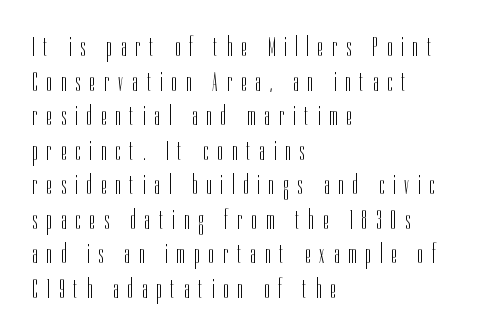
Q: Is the text bold? A: No.
Q: Is the text italic (slanted)? A: No, it is upright.
Q: Is the text underlined? A: No.
Q: How is the paragraph aligned? A: Left-aligned.
Q: Is the spacing between letters normal or unusually wide? A: Unusually wide.
Q: Is the spacing between lines tight, normal or loose? A: Normal.
